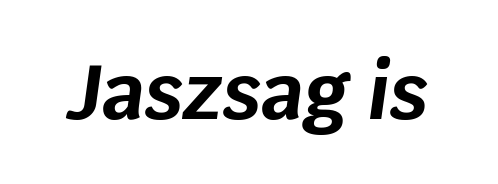
The image shows 76 px bold type, italic (leaning right); set normal letter spacing, not underlined; low stroke contrast and a large x-height.
